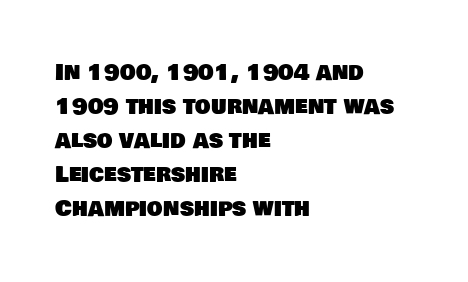
Reading down the column, the eye jumps a familiar distance to each next line. The area under the type is left untouched. All the whitespace from short lines collects on the right. The horizontal fit of the characters is conventional and even.
